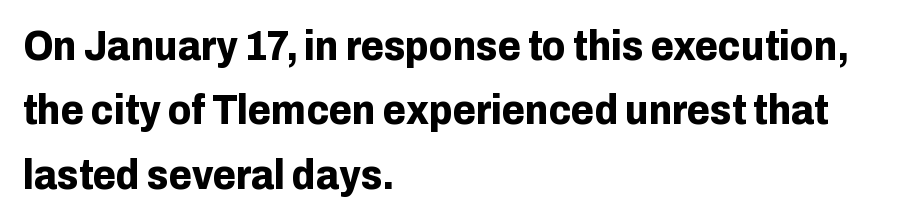
Any mark beneath the type? The region is blank. The face used here has the dense, thick strokes of a bold. Alignment: flush left. This rendering employs a face without finishing strokes, i.e., a sans-serif. Words appear dense and cohesive because spacing is normal. How would I describe the line gaps? Plain and ordinary.
